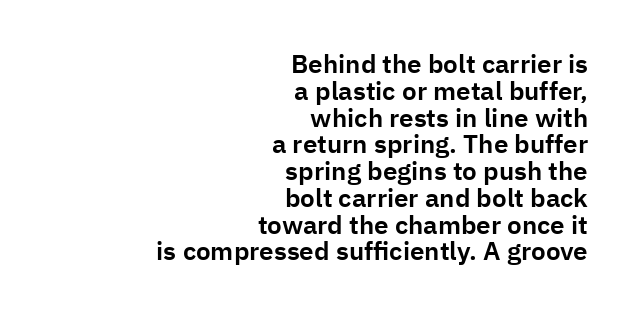
The image shows 26 px text type, upright; set right-aligned, tight line spacing (1.03x), normal letter spacing, not underlined.
